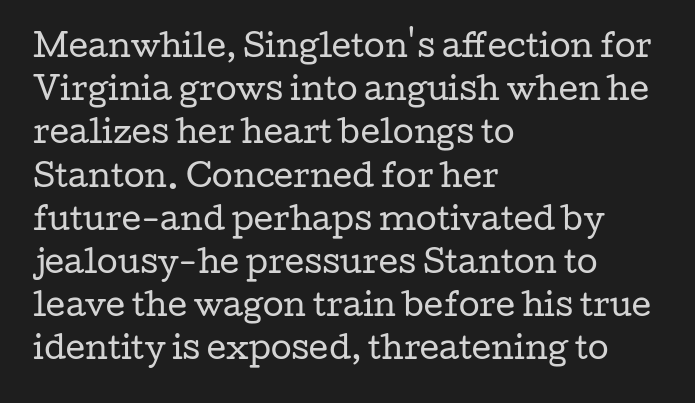
{"serif": "yes", "italic": "no", "bold": "no", "weight": "regular", "width": "wide", "stroke_contrast": "low", "x_height": "medium", "monospaced": "no", "underline": "no", "align": "left", "line_spacing": "normal", "line_spacing_ratio": 1.44, "letter_spacing": "normal", "letter_spacing_em": 0.0, "glyph_px": 30}
